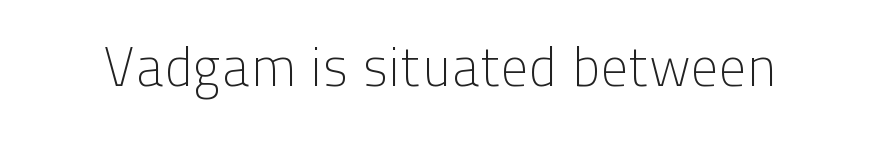
{"serif": "no", "italic": "no", "bold": "no", "weight": "light", "width": "normal", "stroke_contrast": "low", "x_height": "medium", "monospaced": "no", "underline": "no", "letter_spacing": "normal", "letter_spacing_em": 0.0, "glyph_px": 55}
